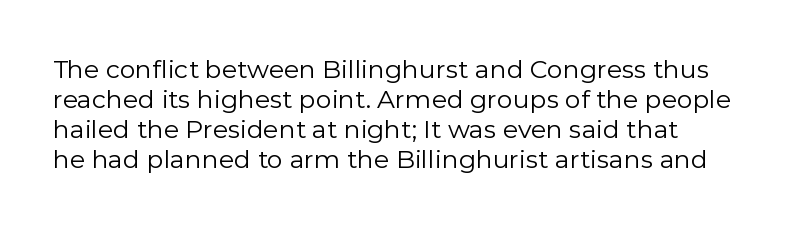
{"italic": "no", "bold": "no", "underline": "no", "align": "left", "line_spacing_ratio": 1.2, "letter_spacing": "normal", "letter_spacing_em": 0.0, "glyph_px": 25}
